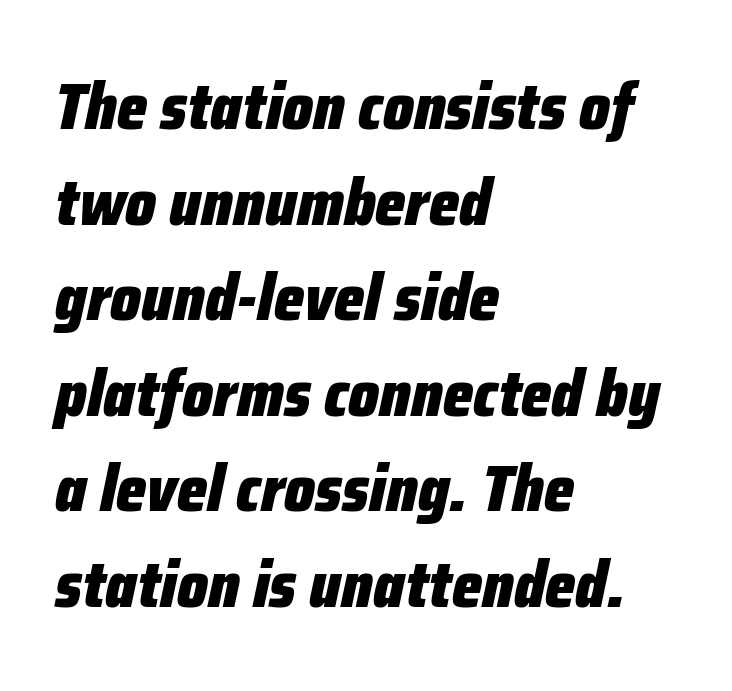
Is the block centered? No — it sits flush against the left margin. The rendering applies a slant to the glyphs. Every letter is thick-stroked: bold, no question. Default kerning and tracking; the words read as compact shapes. A typesetter would call this proportional, since set widths differ per character. Successive baselines arrive at the customary interval.
